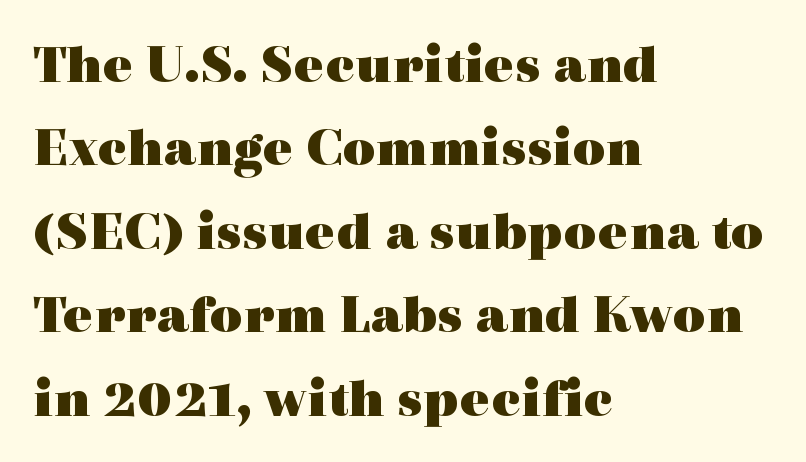
{"serif": "yes", "italic": "no", "bold": "yes", "weight": "heavy", "width": "wide", "x_height": "medium", "monospaced": "no", "underline": "no", "align": "left", "line_spacing": "normal", "line_spacing_ratio": 1.49, "letter_spacing": "normal", "letter_spacing_em": 0.0, "glyph_px": 56}
